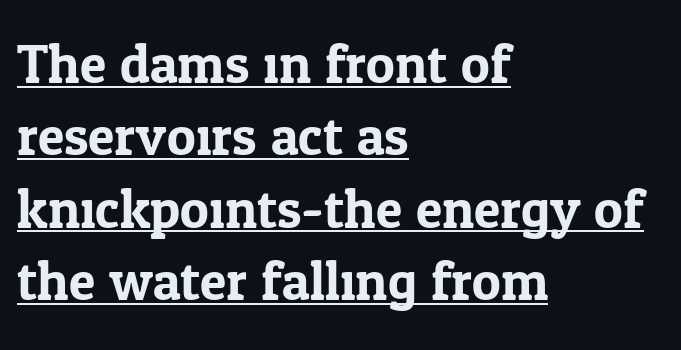
{"serif": "yes", "italic": "no", "width": "normal", "stroke_contrast": "low", "x_height": "medium", "monospaced": "no", "underline": "yes", "align": "left", "line_spacing": "normal", "line_spacing_ratio": 1.34, "letter_spacing": "normal", "letter_spacing_em": 0.0, "glyph_px": 54}
